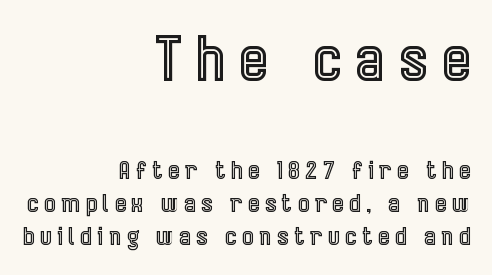
Loose tracking; the words dissolve into strings of separated letters. Alignment: flush right. Here the designer chose a conventional face with non-uniform glyph widths. These two chunks differ in scale, with the top chunk taking the larger measure. Unmarked baselines from the first word to the last. This sample keeps an unexceptional amount of space between lines.
